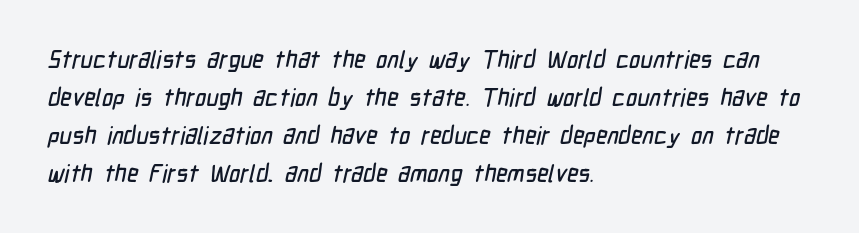
{"underline": "no", "align": "left", "line_spacing": "normal", "line_spacing_ratio": 1.58, "letter_spacing": "normal", "letter_spacing_em": 0.0, "glyph_px": 24}
